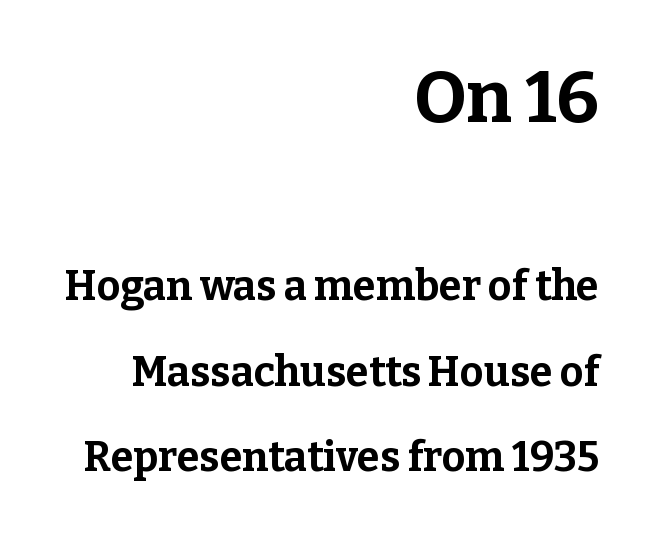
Unmarked baselines from the first word to the last. Which margin do the lines hug? The right one — the left edge is uneven. The face used here is proportionally spaced, like ordinary book or web type. Each glyph is drawn with heavy, bold strokes.
